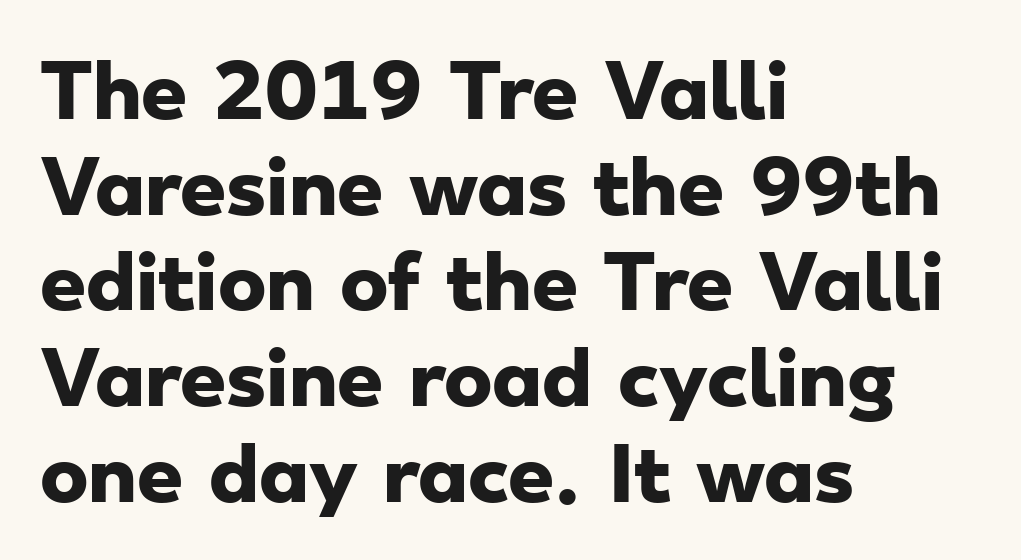
The image shows 73 px heavy, wide sans-serif type; set left-aligned, normal line spacing (1.31x), normal letter spacing, not underlined; low stroke contrast and a small x-height.
